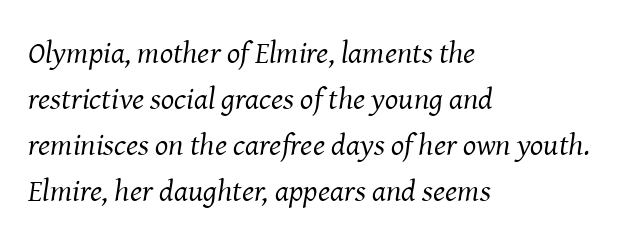
The image shows 31 px regular-weight serif type, italic (leaning right); set left-aligned, normal line spacing (1.48x), normal letter spacing, not underlined; medium stroke contrast and a medium x-height.
